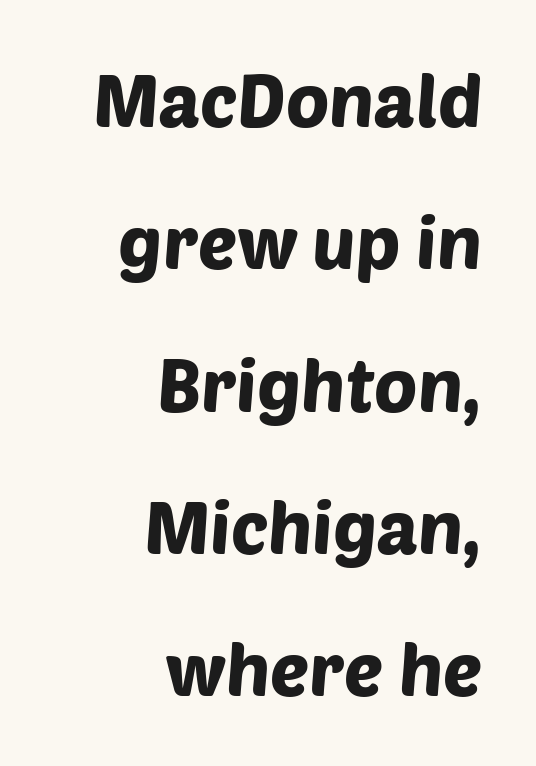
Type style note: lacks serifs. Descender tails drop into unmarked territory. This sample is right-justified, so line beginnings fall wherever the words allow. Glyph-to-glyph distance matches everyday printed text.
